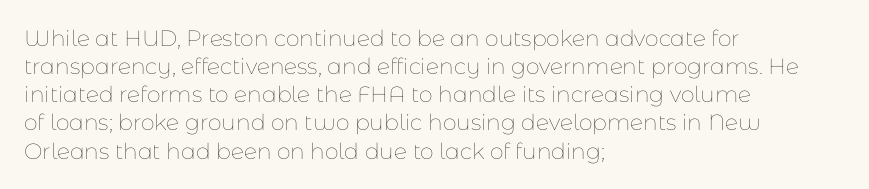
The image shows 22 px text type, upright; set left-aligned, normal line spacing (1.28x), normal letter spacing, not underlined.
